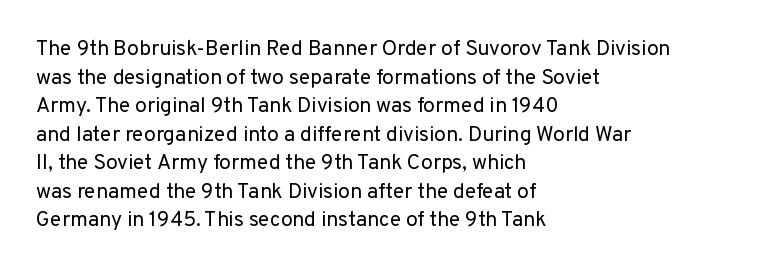
Q: Is the text bold? A: No.
Q: Is the text italic (slanted)? A: No, it is upright.
Q: Is the text underlined? A: No.
Q: How is the paragraph aligned? A: Left-aligned.
Q: Is the spacing between letters normal or unusually wide? A: Normal.
Q: Is the spacing between lines tight, normal or loose? A: Normal.
